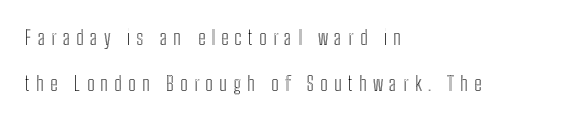
{"italic": "no", "underline": "no", "align": "left", "line_spacing": "loose", "line_spacing_ratio": 2.29, "letter_spacing": "wide", "letter_spacing_em": 0.31, "glyph_px": 20}
